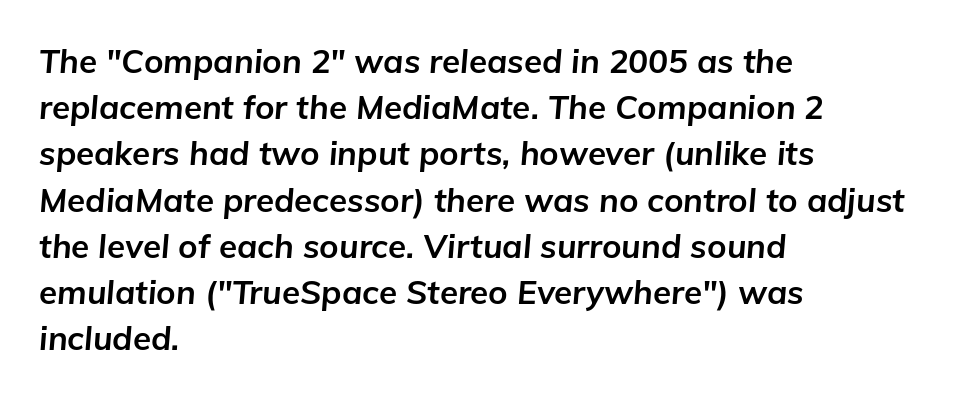
Glyph-to-glyph distance matches everyday printed text. Teacher's note: observe the even left margin — that is flush-left alignment. The glyphs have the mass of a bold cut. The face used here has a pronounced slope to its letters. The designer left line spacing at the default.
